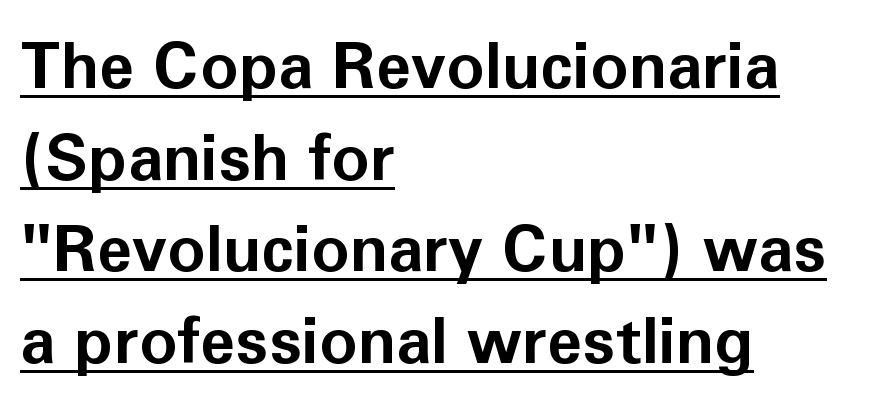
Q: Is the text bold? A: Yes.
Q: Is the text italic (slanted)? A: No, it is upright.
Q: Is the typeface a serif or a sans-serif typeface? A: Sans-serif.
Q: Is the text underlined? A: Yes.
Q: How is the paragraph aligned? A: Left-aligned.
Q: Is the spacing between letters normal or unusually wide? A: Normal.
Q: Is the spacing between lines tight, normal or loose? A: Normal.
Q: Width (condensed, normal, or wide)? A: Normal.
Q: Stroke contrast? A: Low.
Q: x-height? A: Medium.
Q: Monospaced? A: No.
